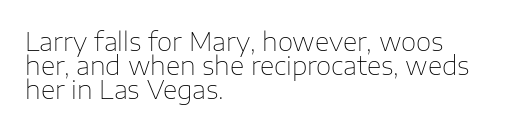
{"italic": "no", "bold": "no", "underline": "no", "align": "left", "line_spacing": "tight", "line_spacing_ratio": 0.96, "letter_spacing": "normal", "letter_spacing_em": 0.0, "glyph_px": 25}
